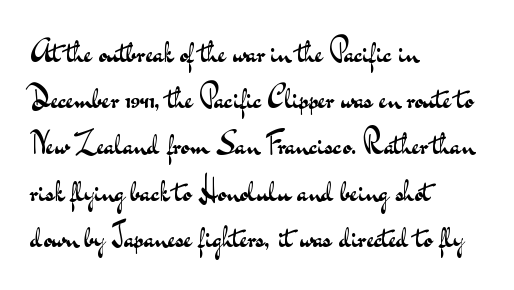
Anything drawn beneath the words? Only blank space. The rendering keeps characters at their native spacing. Line starts are locked; line ends wander. Letterform terminals end flat and unadorned throughout the passage.
